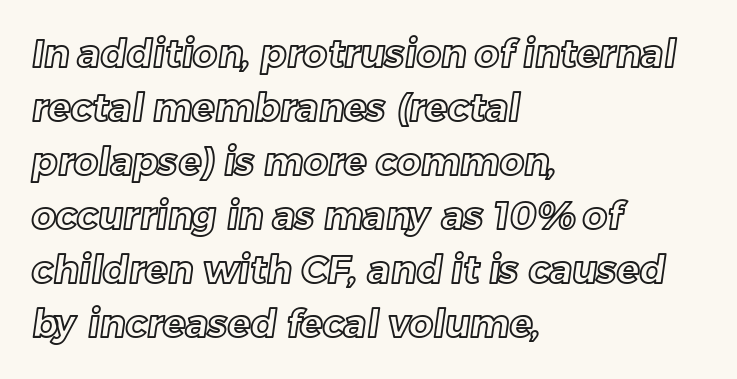
{"width": "normal", "x_height": "medium", "monospaced": "no", "underline": "no", "align": "left", "line_spacing": "normal", "line_spacing_ratio": 1.42, "letter_spacing": "normal", "letter_spacing_em": 0.0, "glyph_px": 38}
